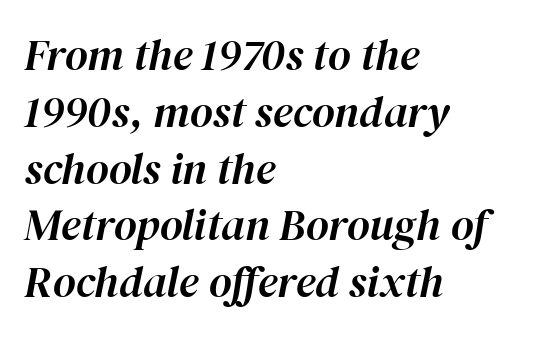
The image shows 44 px text type, italic (leaning right); set left-aligned, normal line spacing (1.29x), normal letter spacing, not underlined; high stroke contrast and a medium x-height.
